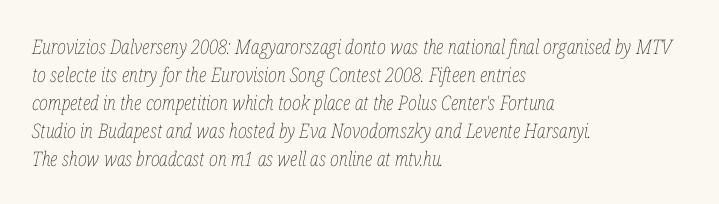
The image shows 20 px text type, italic (leaning right); set left-aligned, normal line spacing (1.4x), normal letter spacing, not underlined.
